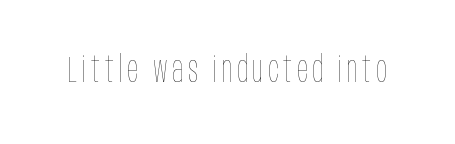
The face used here is proportionally spaced, like ordinary book or web type. The glyphs are unaccompanied by any horizontal stroke below them. The typography opts for an upright posture over an oblique one. The letterforms sit at book weight or below.
